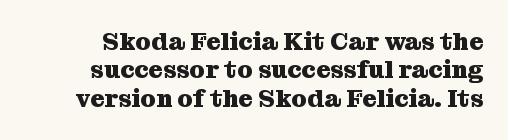
Nope, not italic — everything's standing straight. The strip under each line holds only bare page. Compared with typical body copy, the letter spacing here is the same. One glance says dense: line gaps are narrower than usual. Strong, thick strokes mark this as bold type.
